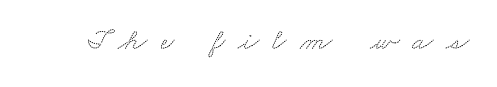
Q: Is the typeface a serif or a sans-serif typeface? A: Serif.
Q: Is the text underlined? A: No.
Q: Is the spacing between letters normal or unusually wide? A: Unusually wide.
Q: Width (condensed, normal, or wide)? A: Wide.
Q: Stroke contrast? A: Medium.
Q: x-height? A: Small.
Q: Monospaced? A: No.
